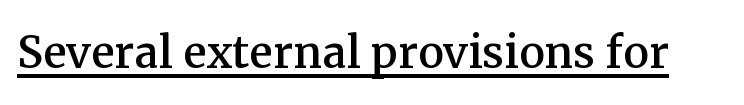
Q: Is the text italic (slanted)? A: No, it is upright.
Q: Is the typeface a serif or a sans-serif typeface? A: Serif.
Q: Is the text underlined? A: Yes.
Q: Is the spacing between letters normal or unusually wide? A: Normal.
Q: Width (condensed, normal, or wide)? A: Normal.
Q: Stroke contrast? A: Medium.
Q: x-height? A: Medium.
Q: Monospaced? A: No.
